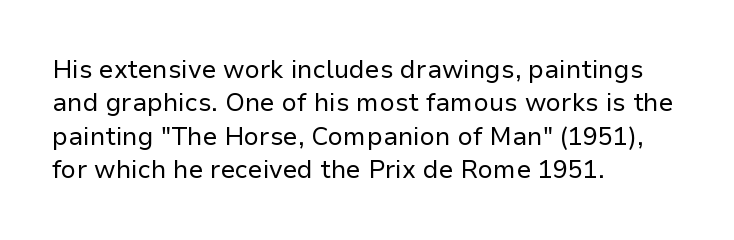
{"italic": "no", "bold": "no", "underline": "no", "align": "left", "line_spacing": "normal", "line_spacing_ratio": 1.34, "letter_spacing": "normal", "letter_spacing_em": 0.0, "glyph_px": 25}
